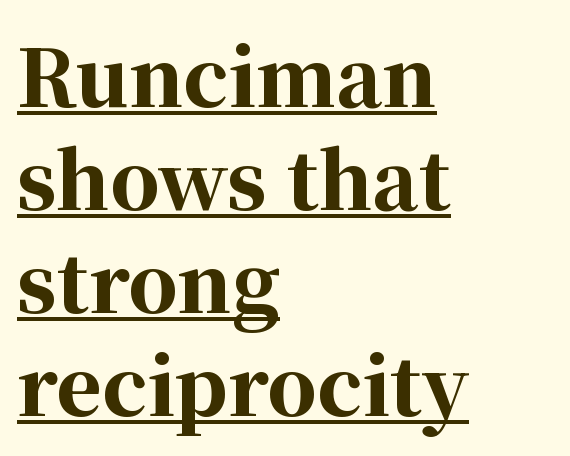
Q: Is the text bold? A: Yes.
Q: Is the text italic (slanted)? A: No, it is upright.
Q: Is the typeface a serif or a sans-serif typeface? A: Serif.
Q: Is the text underlined? A: Yes.
Q: How is the paragraph aligned? A: Left-aligned.
Q: Is the spacing between letters normal or unusually wide? A: Normal.
Q: Is the spacing between lines tight, normal or loose? A: Normal.
Q: Width (condensed, normal, or wide)? A: Normal.
Q: Stroke contrast? A: High.
Q: x-height? A: Medium.
Q: Monospaced? A: No.
